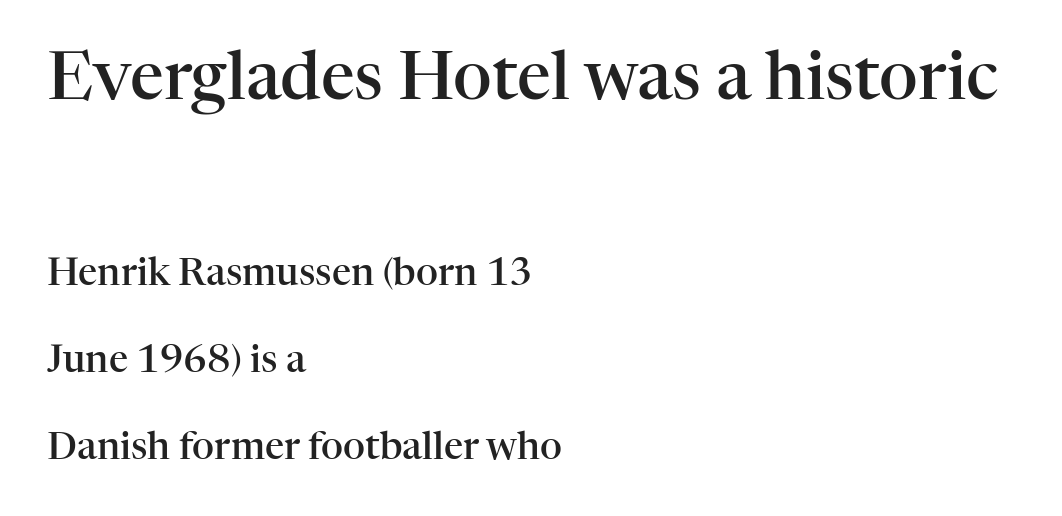
{"serif": "yes", "italic": "no", "bold": "semi", "weight": "semibold", "width": "normal", "stroke_contrast": "high", "x_height": "medium", "monospaced": "no", "underline": "no", "align": "left", "line_spacing": "loose", "line_spacing_ratio": 2.3, "letter_spacing": "normal", "letter_spacing_em": 0.0, "larger_block": "first", "size_ratio": 1.76, "glyph_px": 67}
